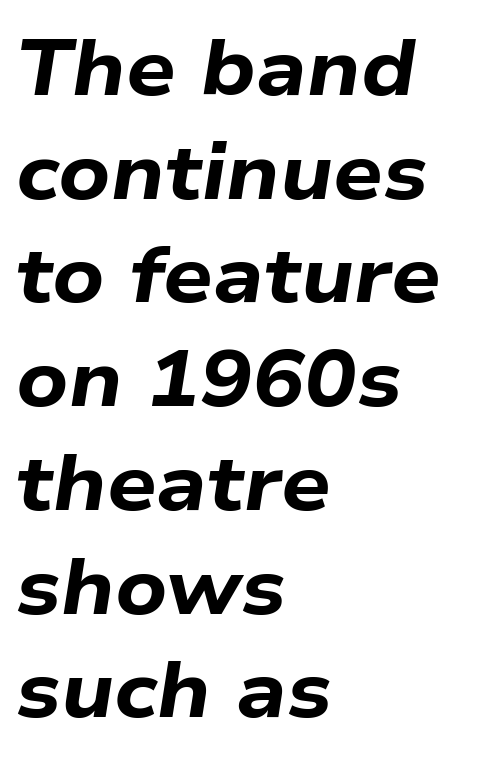
Q: Is the text bold? A: Yes.
Q: Is the text italic (slanted)? A: Yes, it leans right by about 9 degrees.
Q: Is the text underlined? A: No.
Q: How is the paragraph aligned? A: Left-aligned.
Q: Is the spacing between letters normal or unusually wide? A: Normal.
Q: Is the spacing between lines tight, normal or loose? A: Normal.
Q: Width (condensed, normal, or wide)? A: Wide.
Q: Stroke contrast? A: Low.
Q: x-height? A: Medium.
Q: Monospaced? A: No.
